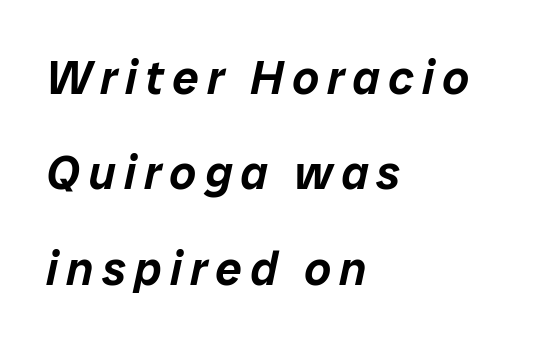
Q: Is the text italic (slanted)? A: Yes, it leans right by about 12 degrees.
Q: Is the text underlined? A: No.
Q: How is the paragraph aligned? A: Left-aligned.
Q: Is the spacing between lines tight, normal or loose? A: Loose.
Q: Width (condensed, normal, or wide)? A: Normal.
Q: Stroke contrast? A: Low.
Q: x-height? A: Medium.
Q: Monospaced? A: No.
